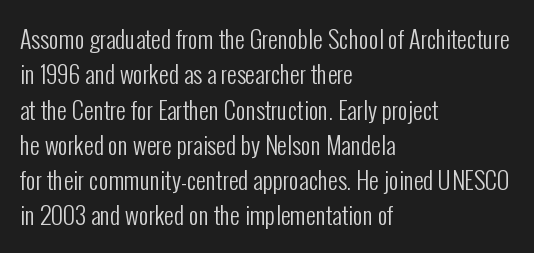
The image shows 24 px text type, upright; set left-aligned, normal line spacing (1.47x), normal letter spacing, not underlined.
